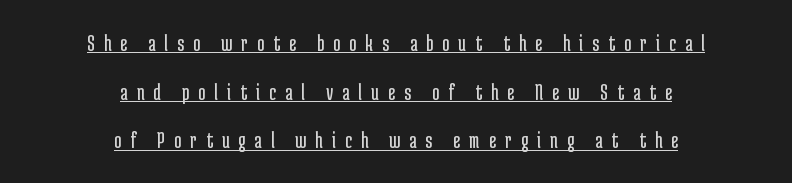
Q: Is the text bold? A: No.
Q: Is the text italic (slanted)? A: No, it is upright.
Q: Is the text underlined? A: Yes.
Q: How is the paragraph aligned? A: Centered.
Q: Is the spacing between letters normal or unusually wide? A: Unusually wide.
Q: Is the spacing between lines tight, normal or loose? A: Loose.
